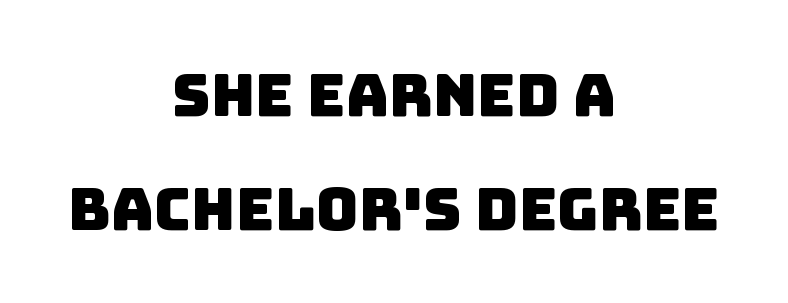
Q: Is the typeface a serif or a sans-serif typeface? A: Sans-serif.
Q: Is the text underlined? A: No.
Q: How is the paragraph aligned? A: Centered.
Q: Is the spacing between letters normal or unusually wide? A: Normal.
Q: Is the spacing between lines tight, normal or loose? A: Loose.
Q: Width (condensed, normal, or wide)? A: Normal.
Q: Stroke contrast? A: Low.
Q: x-height? A: Large.
Q: Monospaced? A: No.
